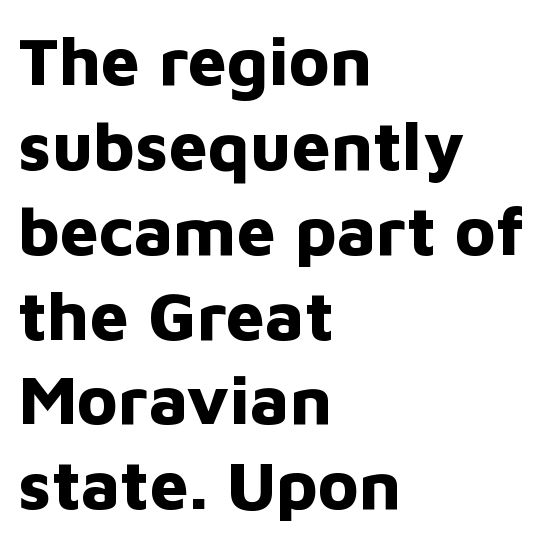
Just letters on the line, the space beneath them empty. The type sits square on the baseline with zero lean. This is sans-serif lettering, the kind often seen on screens and signage. Here the designer chose a conventional face with non-uniform glyph widths. Typographic density is high because the face is bold. Short note: letters normally spaced.
